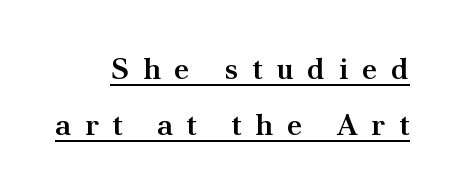
{"serif": "yes", "italic": "no", "bold": "semi", "weight": "semibold", "width": "normal", "stroke_contrast": "medium", "x_height": "small", "monospaced": "no", "underline": "yes", "line_spacing_ratio": 1.88, "letter_spacing": "wide", "letter_spacing_em": 0.46, "glyph_px": 30}
